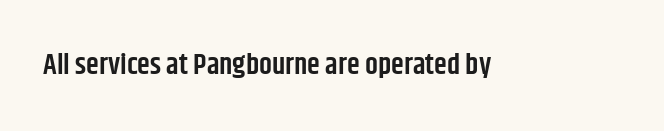
Q: Is the text bold? A: Semi-bold.
Q: Is the text italic (slanted)? A: No, it is upright.
Q: Is the typeface a serif or a sans-serif typeface? A: Sans-serif.
Q: Is the text underlined? A: No.
Q: Is the spacing between letters normal or unusually wide? A: Normal.
Q: Width (condensed, normal, or wide)? A: Condensed.
Q: Stroke contrast? A: Low.
Q: x-height? A: Large.
Q: Monospaced? A: No.
